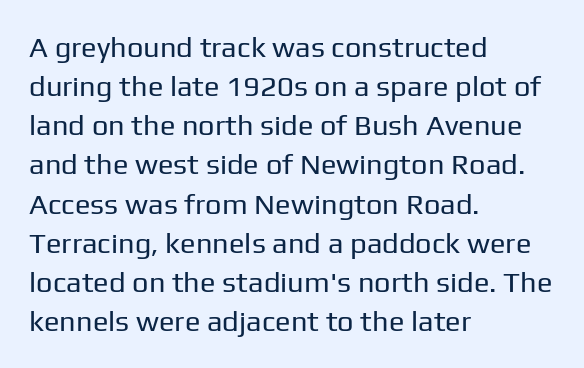
The image shows 29 px regular-weight sans-serif type, upright; set left-aligned, normal line spacing (1.35x), normal letter spacing, not underlined; low stroke contrast and a medium x-height.
